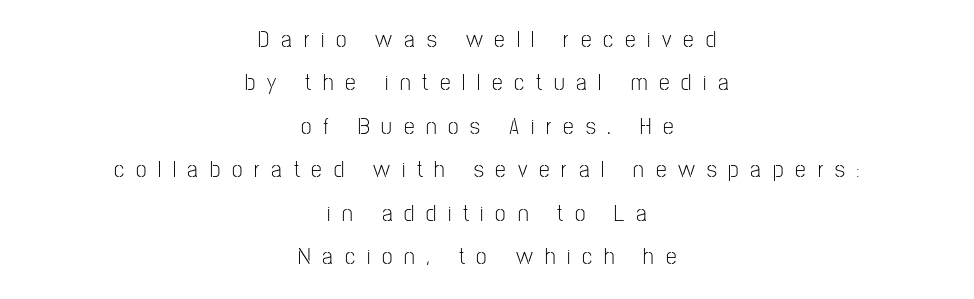
Observe the wide spacing: letters keep a clear distance from each other. Stroke thickness stays within the range of a standard reading face or lighter. The axis of the letterforms is exactly vertical. The foot of each line stays bare and open. Line starts and ends both wander, symmetrically.
